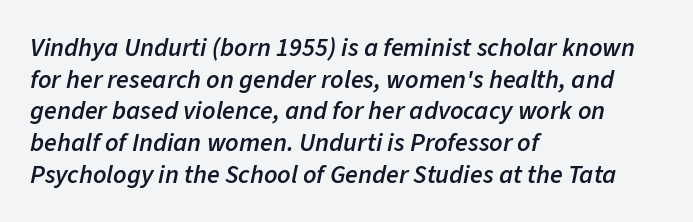
The image shows 26 px text type, italic (leaning right); set left-aligned, line spacing 1.22x, normal letter spacing, not underlined.
